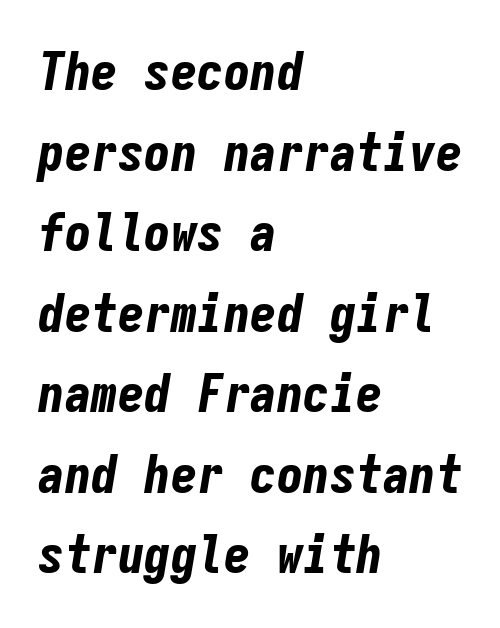
{"italic": "yes", "lean": "right", "slant_degrees": 9, "bold": "yes", "weight": "bold", "width": "condensed", "stroke_contrast": "low", "x_height": "medium", "monospaced": "yes", "underline": "no", "align": "left", "line_spacing": "normal", "line_spacing_ratio": 1.52, "letter_spacing": "normal", "letter_spacing_em": 0.0, "glyph_px": 53}
